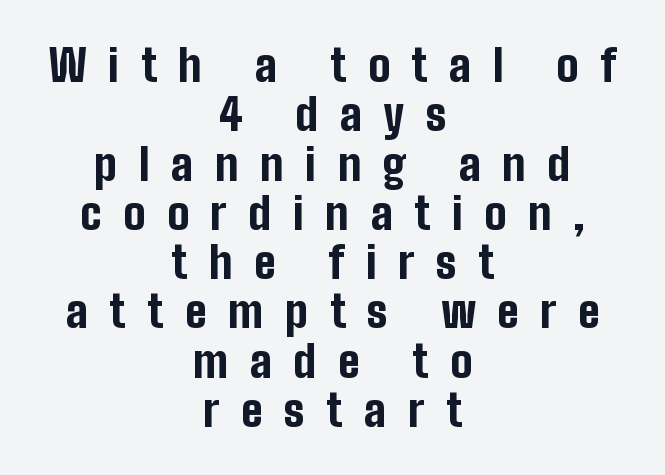
{"serif": "no", "italic": "no", "bold": "yes", "weight": "bold", "width": "condensed", "stroke_contrast": "low", "x_height": "medium", "monospaced": "no", "underline": "no", "align": "center", "line_spacing": "tight", "line_spacing_ratio": 1.12, "letter_spacing": "wide", "letter_spacing_em": 0.49, "glyph_px": 44}
